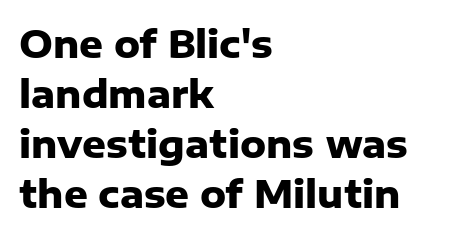
{"serif": "no", "italic": "no", "bold": "yes", "weight": "heavy", "width": "normal", "stroke_contrast": "low", "x_height": "medium", "monospaced": "no", "underline": "no", "align": "left", "line_spacing": "normal", "line_spacing_ratio": 1.35, "letter_spacing": "normal", "letter_spacing_em": 0.0, "glyph_px": 37}
